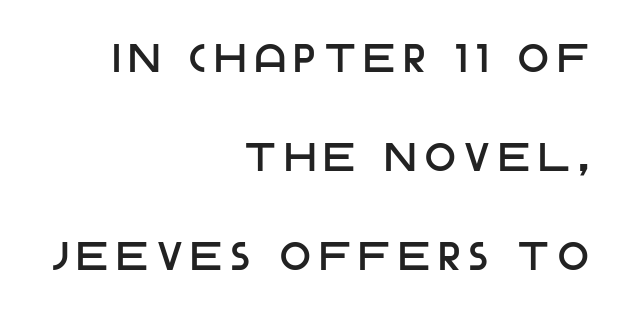
{"serif": "no", "italic": "no", "width": "normal", "stroke_contrast": "low", "x_height": "large", "monospaced": "no", "underline": "no", "align": "right", "line_spacing": "loose", "line_spacing_ratio": 2.47, "letter_spacing": "wide", "letter_spacing_em": 0.23, "glyph_px": 40}
